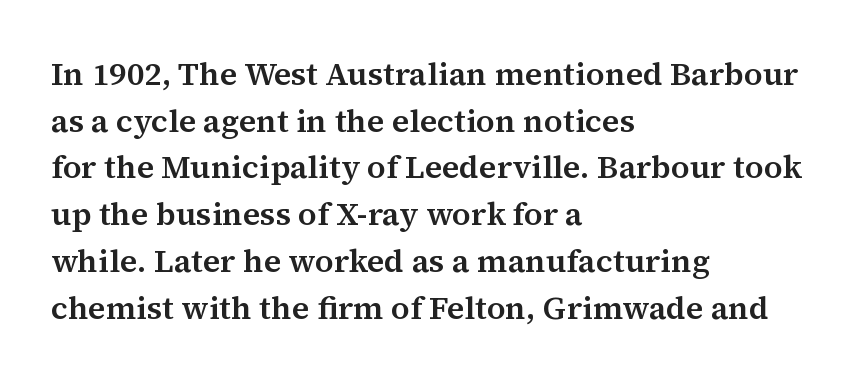
Italic: no, the glyphs are upright roman. Beneath every word, the page is bare. This rendering employs a face with finishing strokes, i.e., a serif. Line starts are locked; line ends wander.
